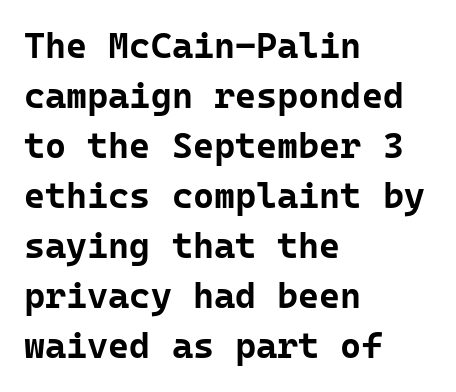
{"serif": "no", "italic": "no", "bold": "yes", "weight": "bold", "width": "normal", "stroke_contrast": "low", "x_height": "medium", "monospaced": "yes", "underline": "no", "align": "left", "line_spacing": "normal", "line_spacing_ratio": 1.39, "letter_spacing": "normal", "letter_spacing_em": 0.0, "glyph_px": 36}
